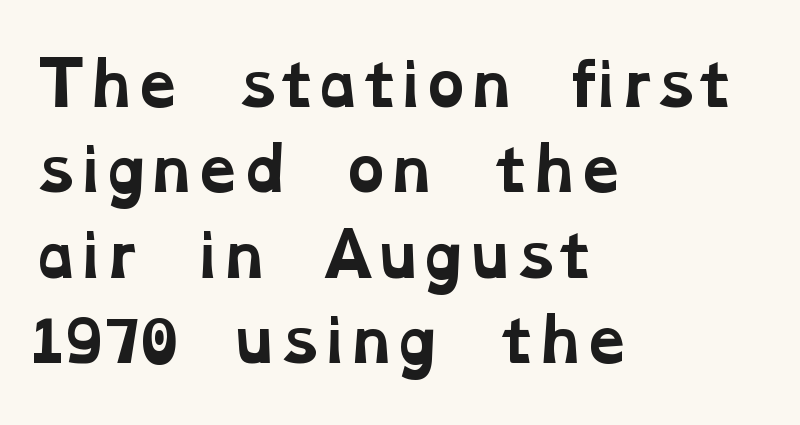
Stroke thickness is high; the sample reads as a true bold. These lines are set flush left with a ragged right edge. The gaps between neighbouring characters are ordinary and unremarkable. Horizontal bands of white between lines are of average thickness.
